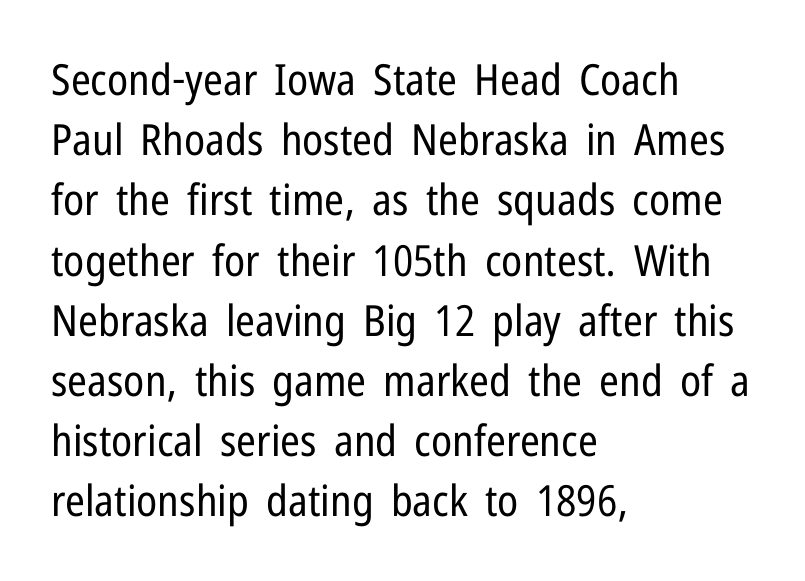
The image shows 43 px regular-weight, condensed sans-serif type, upright; set left-aligned, normal line spacing (1.4x), normal letter spacing, not underlined; low stroke contrast and a medium x-height.
